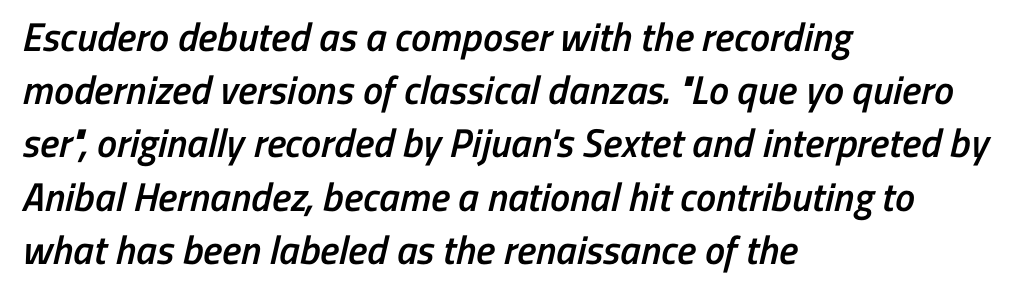
Q: Is the text bold? A: Semi-bold.
Q: Is the typeface a serif or a sans-serif typeface? A: Sans-serif.
Q: Is the text underlined? A: No.
Q: How is the paragraph aligned? A: Left-aligned.
Q: Is the spacing between letters normal or unusually wide? A: Normal.
Q: Is the spacing between lines tight, normal or loose? A: Normal.
Q: Width (condensed, normal, or wide)? A: Condensed.
Q: Stroke contrast? A: Low.
Q: x-height? A: Medium.
Q: Monospaced? A: No.
